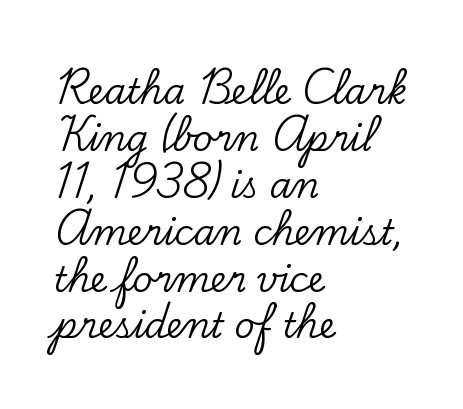
The rows are spaced the way most documents space them. Do the characters align in a grid? No, the font is proportional. Standard letterfit; no display-style spreading of the glyphs. Does the copy run flush right? No — it runs flush left. The specimen omits any rule beneath the text block's lines.
